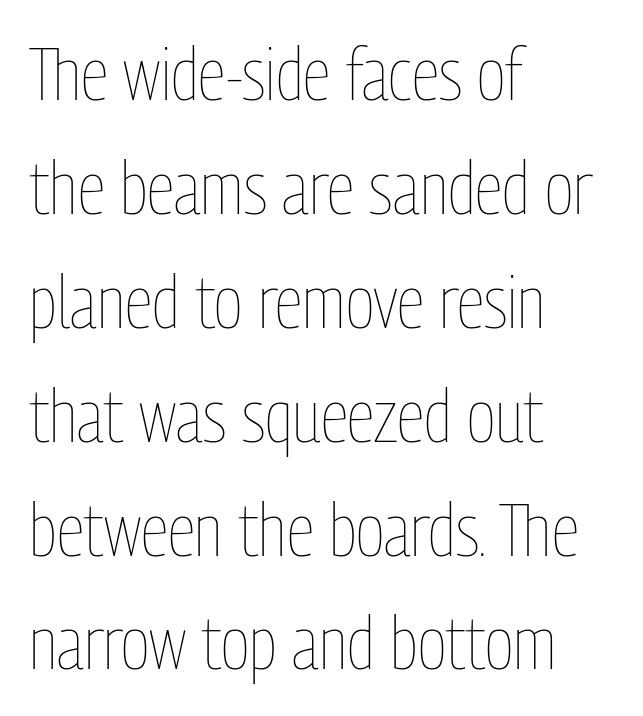
Q: Is the text bold? A: No.
Q: Is the text italic (slanted)? A: No, it is upright.
Q: Is the text underlined? A: No.
Q: How is the paragraph aligned? A: Left-aligned.
Q: Is the spacing between letters normal or unusually wide? A: Normal.
Q: Is the spacing between lines tight, normal or loose? A: Normal.
Q: Width (condensed, normal, or wide)? A: Condensed.
Q: Stroke contrast? A: Low.
Q: x-height? A: Medium.
Q: Monospaced? A: No.
